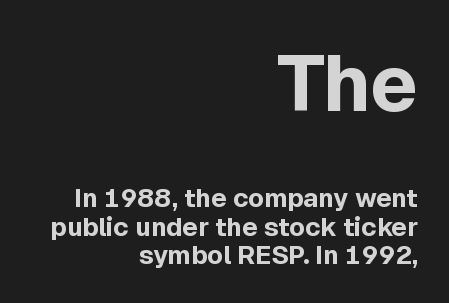
Upright lettering throughout. If you squint, the top block still reads clearly — it's the larger of the two. Compared with typical paragraphs, the rows here are closer together. The paragraph shown leans on its right margin.
